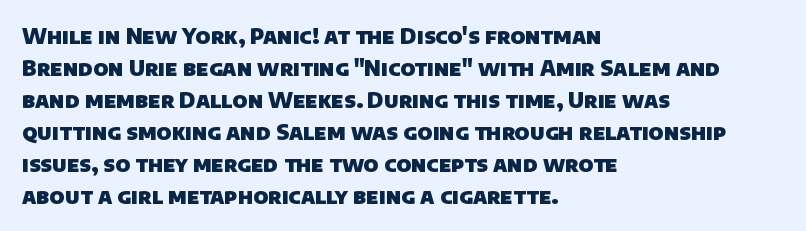
Q: Is the text bold? A: Yes.
Q: Is the text underlined? A: No.
Q: How is the paragraph aligned? A: Left-aligned.
Q: Is the spacing between letters normal or unusually wide? A: Normal.
Q: Is the spacing between lines tight, normal or loose? A: Normal.
